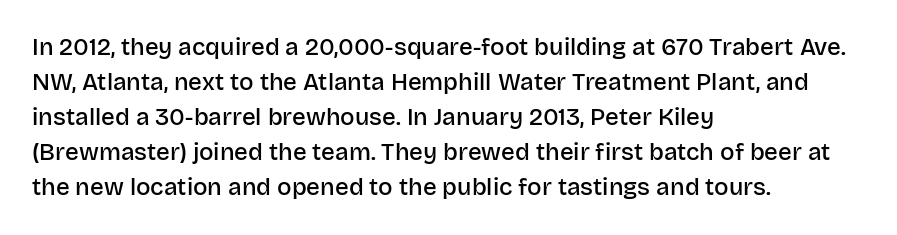
Q: Is the text bold? A: Semi-bold.
Q: Is the text italic (slanted)? A: No, it is upright.
Q: Is the text underlined? A: No.
Q: How is the paragraph aligned? A: Left-aligned.
Q: Is the spacing between letters normal or unusually wide? A: Normal.
Q: Is the spacing between lines tight, normal or loose? A: Normal.
